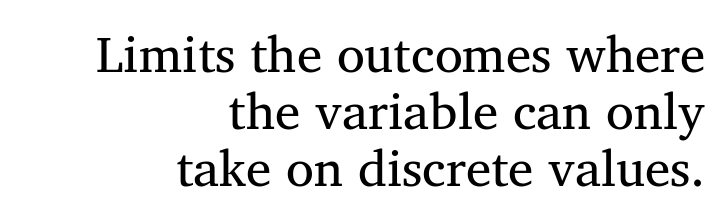
Q: Is the text bold? A: No.
Q: Is the text italic (slanted)? A: No, it is upright.
Q: Is the typeface a serif or a sans-serif typeface? A: Serif.
Q: Is the text underlined? A: No.
Q: How is the paragraph aligned? A: Right-aligned.
Q: Is the spacing between letters normal or unusually wide? A: Normal.
Q: Is the spacing between lines tight, normal or loose? A: Tight.
Q: Width (condensed, normal, or wide)? A: Normal.
Q: Stroke contrast? A: Medium.
Q: x-height? A: Medium.
Q: Monospaced? A: No.
